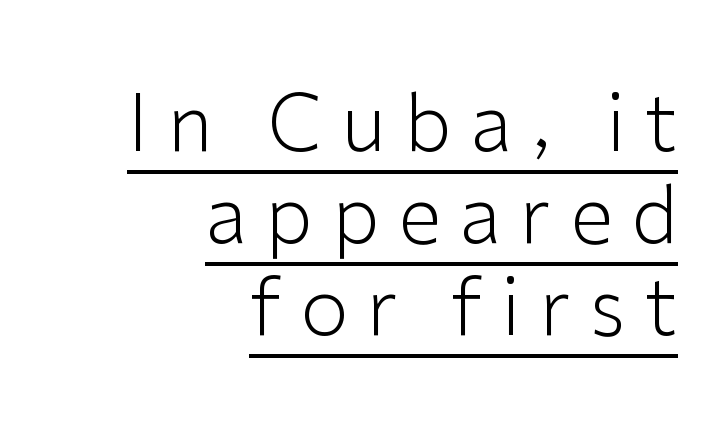
Q: Is the text bold? A: No.
Q: Is the text italic (slanted)? A: No, it is upright.
Q: Is the typeface a serif or a sans-serif typeface? A: Sans-serif.
Q: Is the text underlined? A: Yes.
Q: How is the paragraph aligned? A: Right-aligned.
Q: Is the spacing between letters normal or unusually wide? A: Unusually wide.
Q: Width (condensed, normal, or wide)? A: Normal.
Q: Stroke contrast? A: Low.
Q: x-height? A: Medium.
Q: Monospaced? A: No.
